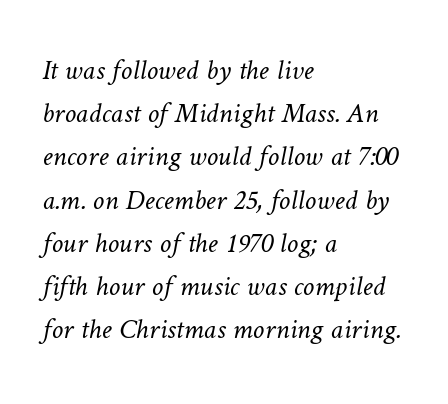
{"bold": "no", "weight": "light", "width": "normal", "stroke_contrast": "low", "x_height": "medium", "monospaced": "no", "underline": "no", "align": "left", "line_spacing": "normal", "line_spacing_ratio": 1.49, "letter_spacing": "normal", "letter_spacing_em": 0.0, "glyph_px": 29}
